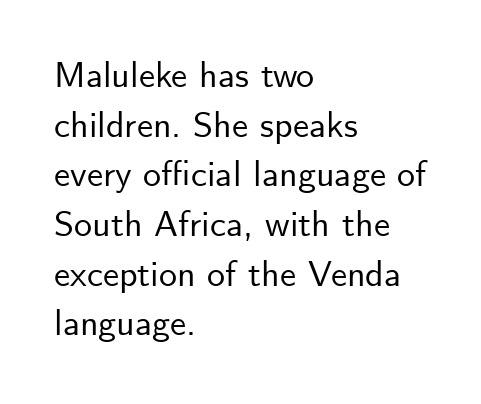
The lettering holds an erect, upright posture throughout. A typesetter would call this proportional, since set widths differ per character. Are there feet on the stems? There aren't — it's a sans. Does the leading feel generous? No, just average.
